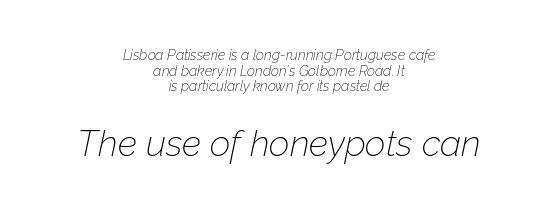
If you squint, the bottom block still reads clearly — it's the larger of the two. Ink coverage per letter is moderate at most. Check under the words: just untouched page. The font's italic variant was chosen for this text. Centered paragraph, ragged on both sides. Tracking here is standard; glyphs follow each other at the usual distance.
